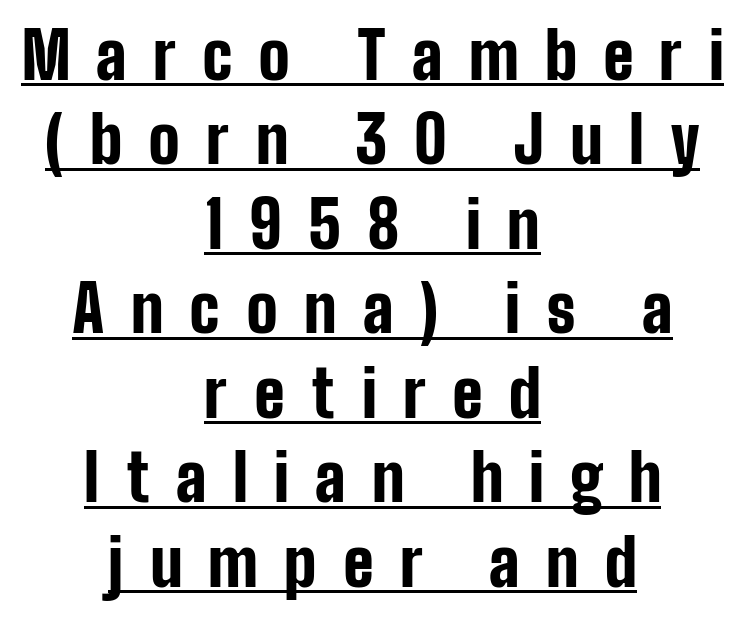
Whoever set this chose a conventional vertical rhythm. The whitespace from short lines is split evenly between both sides. You'd pick this weight for a headline — it's a proper bold. The typesetter has applied underlining to the passage shown.
